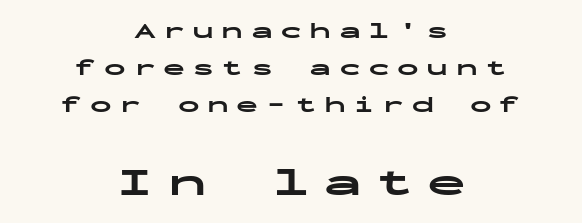
The image shows 39 px bold, wide sans-serif type, upright, monospaced; set centered, normal line spacing (1.68x), unusually wide letter spacing (+0.33 em), not underlined; the second (bottom) block is 1.77x larger; low stroke contrast and a medium x-height.
